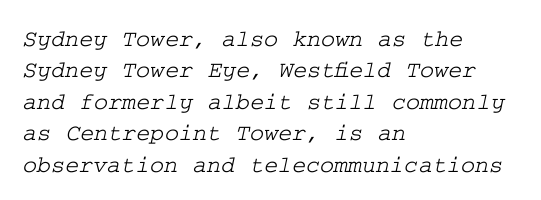
{"underline": "no", "align": "left", "line_spacing": "normal", "line_spacing_ratio": 1.31, "letter_spacing": "normal", "letter_spacing_em": 0.0, "glyph_px": 24}
